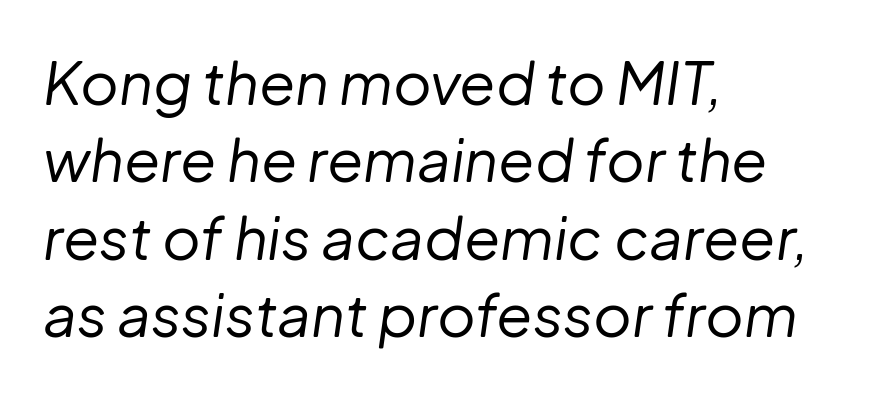
Q: Is the text bold? A: No.
Q: Is the text italic (slanted)? A: Yes, it leans right by about 8 degrees.
Q: Is the text underlined? A: No.
Q: How is the paragraph aligned? A: Left-aligned.
Q: Is the spacing between letters normal or unusually wide? A: Normal.
Q: Is the spacing between lines tight, normal or loose? A: Normal.
Q: Width (condensed, normal, or wide)? A: Normal.
Q: Stroke contrast? A: Low.
Q: x-height? A: Medium.
Q: Monospaced? A: No.
